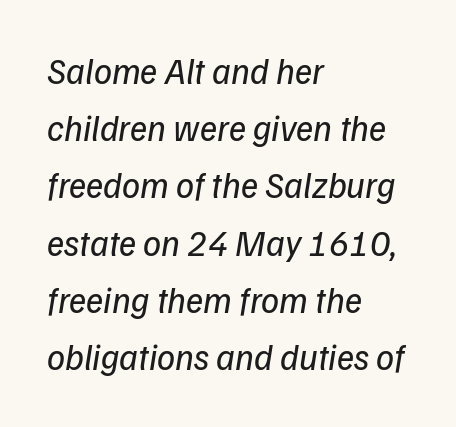
Q: Is the text bold? A: No.
Q: Is the text italic (slanted)? A: Yes, it leans right by about 9 degrees.
Q: Is the text underlined? A: No.
Q: How is the paragraph aligned? A: Left-aligned.
Q: Is the spacing between letters normal or unusually wide? A: Normal.
Q: Is the spacing between lines tight, normal or loose? A: Normal.
Q: Width (condensed, normal, or wide)? A: Normal.
Q: Stroke contrast? A: Low.
Q: x-height? A: Medium.
Q: Monospaced? A: No.
